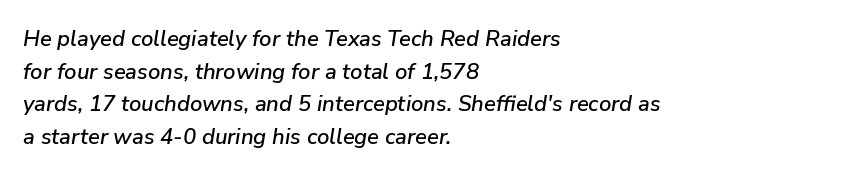
Q: Is the text italic (slanted)? A: Yes, it leans right by about 9 degrees.
Q: Is the text underlined? A: No.
Q: How is the paragraph aligned? A: Left-aligned.
Q: Is the spacing between letters normal or unusually wide? A: Normal.
Q: Is the spacing between lines tight, normal or loose? A: Normal.
